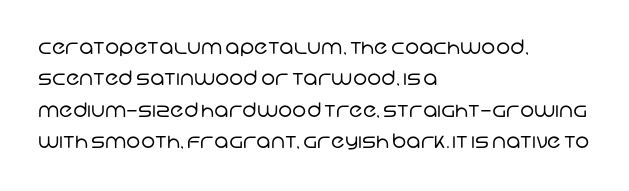
Q: Is the text bold? A: No.
Q: Is the text underlined? A: No.
Q: How is the paragraph aligned? A: Left-aligned.
Q: Is the spacing between letters normal or unusually wide? A: Normal.
Q: Is the spacing between lines tight, normal or loose? A: Normal.
